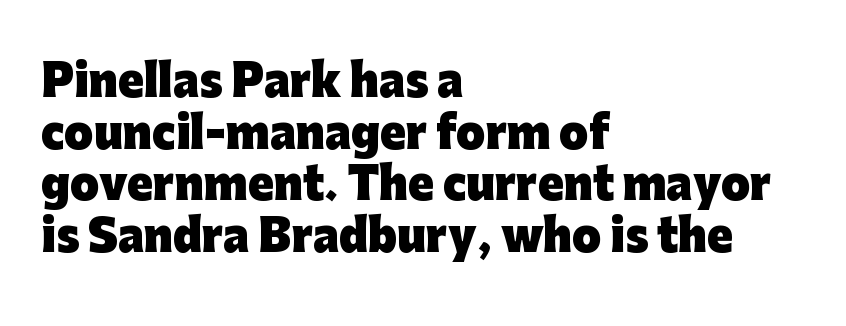
Words appear dense and cohesive because spacing is normal. Check under the words: just untouched page. Type style note: lacks serifs. Think of a printed novel: that variable character pitch is what you see here.
